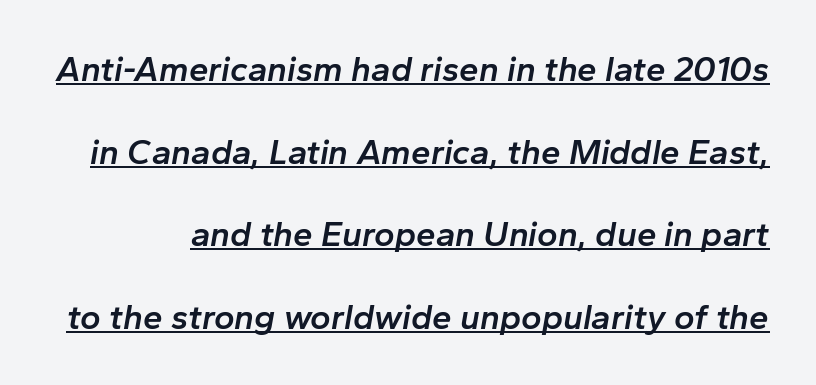
Q: Is the text bold? A: Semi-bold.
Q: Is the text italic (slanted)? A: Yes, it leans right by about 10 degrees.
Q: Is the text underlined? A: Yes.
Q: Is the spacing between letters normal or unusually wide? A: Normal.
Q: Is the spacing between lines tight, normal or loose? A: Loose.
Q: Width (condensed, normal, or wide)? A: Normal.
Q: Stroke contrast? A: Low.
Q: x-height? A: Medium.
Q: Monospaced? A: No.
